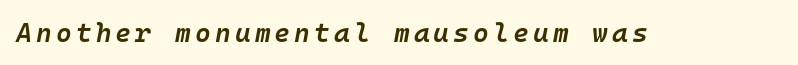
Q: Is the text bold? A: Semi-bold.
Q: Is the text italic (slanted)? A: Yes, it leans right by about 10 degrees.
Q: Is the text underlined? A: No.
